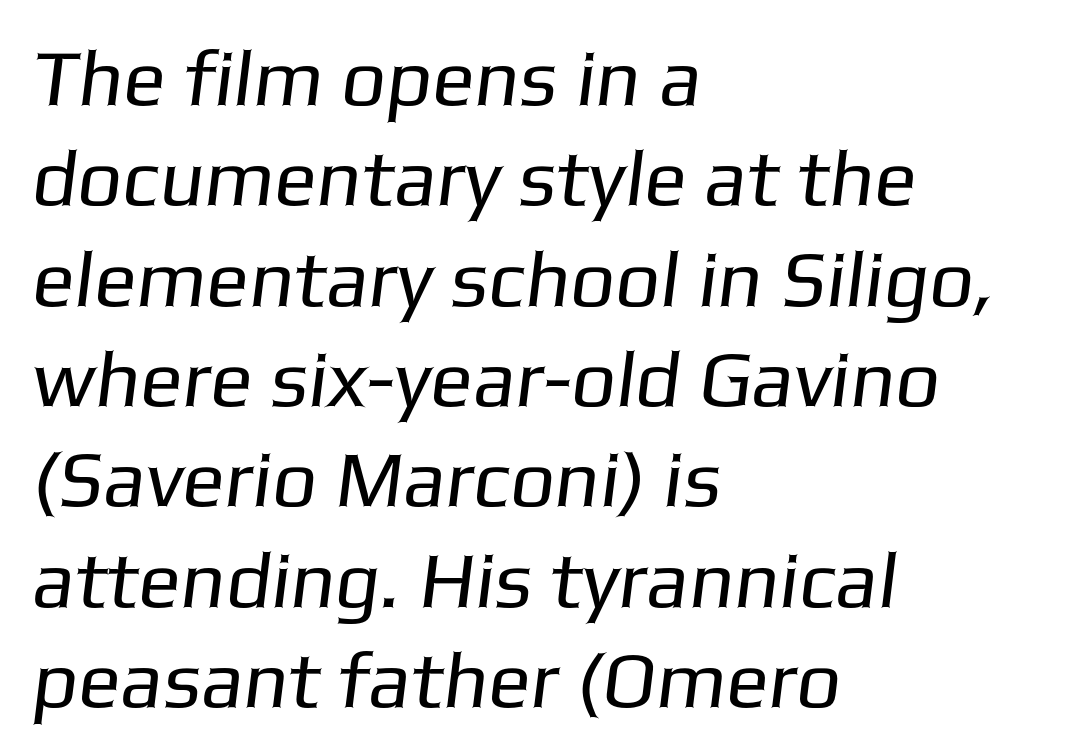
The image shows 79 px regular-weight sans-serif type; set left-aligned, normal line spacing (1.27x), normal letter spacing, not underlined; low stroke contrast and a medium x-height.
